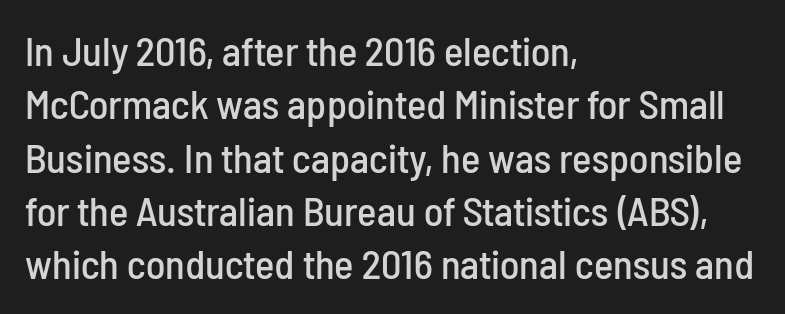
The image shows 41 px condensed sans-serif type, upright; set left-aligned, normal line spacing (1.3x), normal letter spacing, not underlined; low stroke contrast and a medium x-height.
